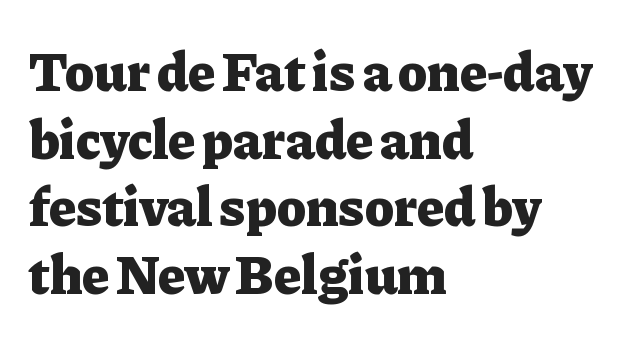
The image shows 55 px heavy serif type, upright; set left-aligned, line spacing 1.23x, normal letter spacing, not underlined; low stroke contrast and a medium x-height.
